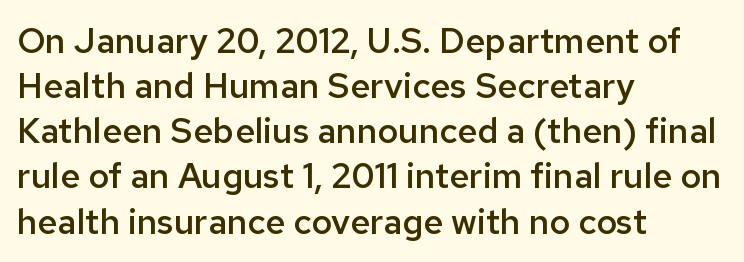
{"serif": "no", "italic": "no", "bold": "semi", "weight": "semibold", "width": "normal", "stroke_contrast": "low", "x_height": "medium", "monospaced": "no", "underline": "no", "align": "left", "line_spacing": "normal", "line_spacing_ratio": 1.29, "letter_spacing": "normal", "letter_spacing_em": 0.0, "glyph_px": 35}
